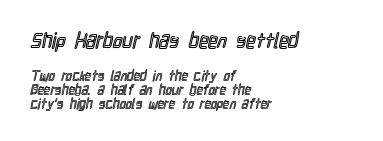
Compare the two chunks: the upper has the greater cap height. Caption: multi-line text, flush left, ragged right. Check under the words: just untouched page. Observe the ordinary spacing: letters are neighbours, not strangers. Summary of vertical rhythm: compact, with narrow interline spacing.
